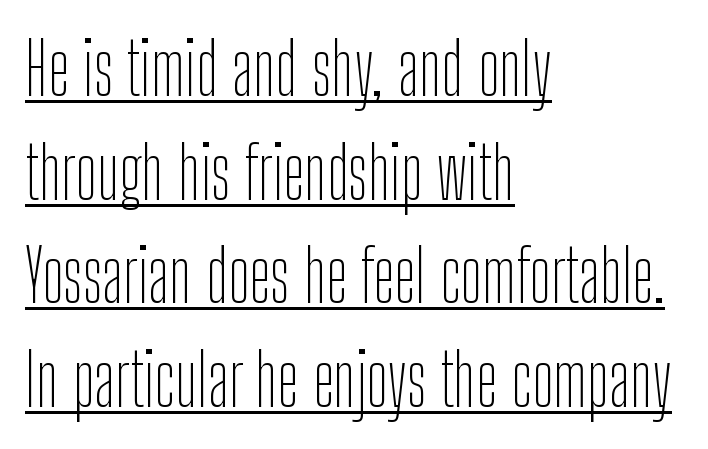
{"serif": "no", "italic": "no", "bold": "no", "weight": "thin", "width": "condensed", "stroke_contrast": "low", "x_height": "medium", "monospaced": "no", "underline": "yes", "align": "left", "line_spacing": "normal", "line_spacing_ratio": 1.44, "letter_spacing": "normal", "letter_spacing_em": 0.0, "glyph_px": 72}
